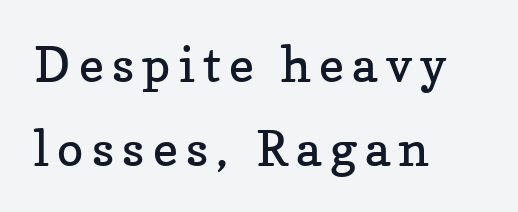
{"serif": "yes", "italic": "no", "bold": "no", "weight": "regular", "width": "normal", "stroke_contrast": "low", "x_height": "medium", "monospaced": "no", "underline": "no", "align": "left", "line_spacing_ratio": 1.71, "glyph_px": 49}
